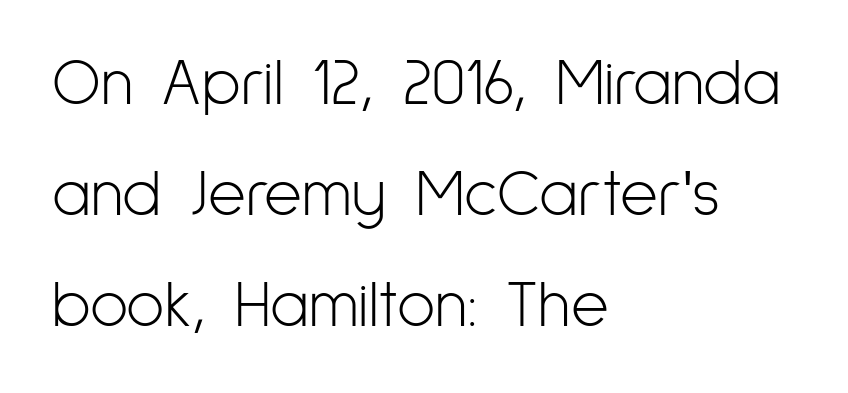
The image shows 65 px light, condensed sans-serif type, upright; set left-aligned, line spacing 1.71x, normal letter spacing, not underlined; low stroke contrast and a medium x-height.
